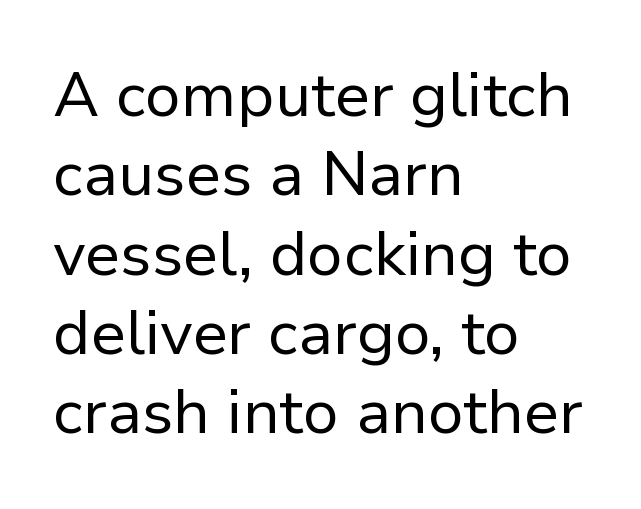
Descenders are the only things crossing below the line. Interline gaps are of average width in this sample. Horizontal alignment here is leftward, the default for most running prose. A typesetter would mark this as roman, not italic.
